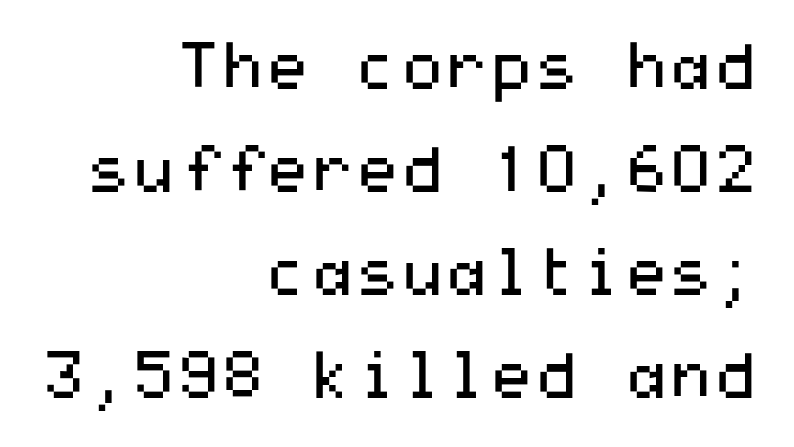
The image shows 64 px regular-weight, wide sans-serif type, upright; set right-aligned, normal line spacing (1.61x), normal letter spacing, not underlined; medium stroke contrast and a medium x-height.
